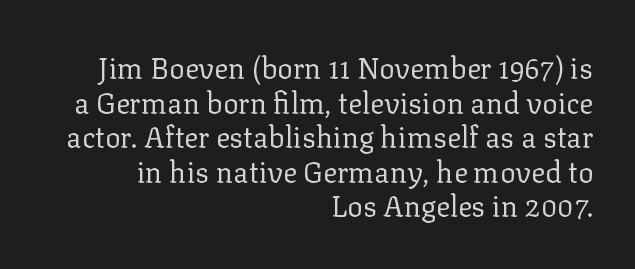
Q: Is the text bold? A: No.
Q: Is the text italic (slanted)? A: No, it is upright.
Q: Is the typeface a serif or a sans-serif typeface? A: Serif.
Q: Is the text underlined? A: No.
Q: How is the paragraph aligned? A: Right-aligned.
Q: Is the spacing between letters normal or unusually wide? A: Normal.
Q: Width (condensed, normal, or wide)? A: Normal.
Q: Stroke contrast? A: Low.
Q: x-height? A: Medium.
Q: Monospaced? A: No.
